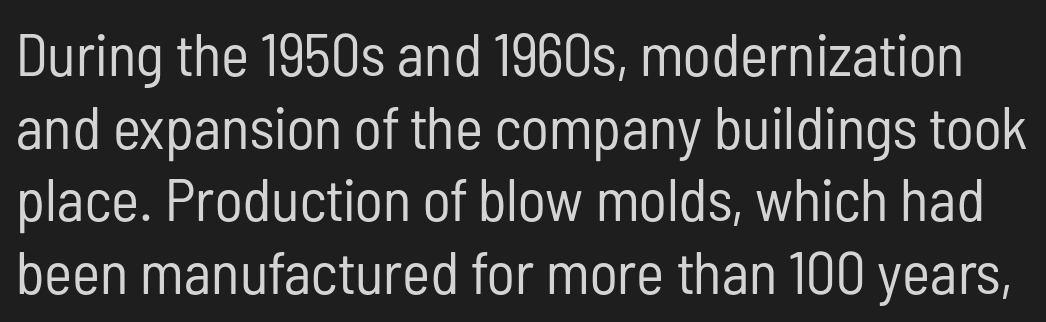
The image shows 60 px regular-weight, condensed sans-serif type, upright; set line spacing 1.21x, normal letter spacing, not underlined; low stroke contrast and a medium x-height.
